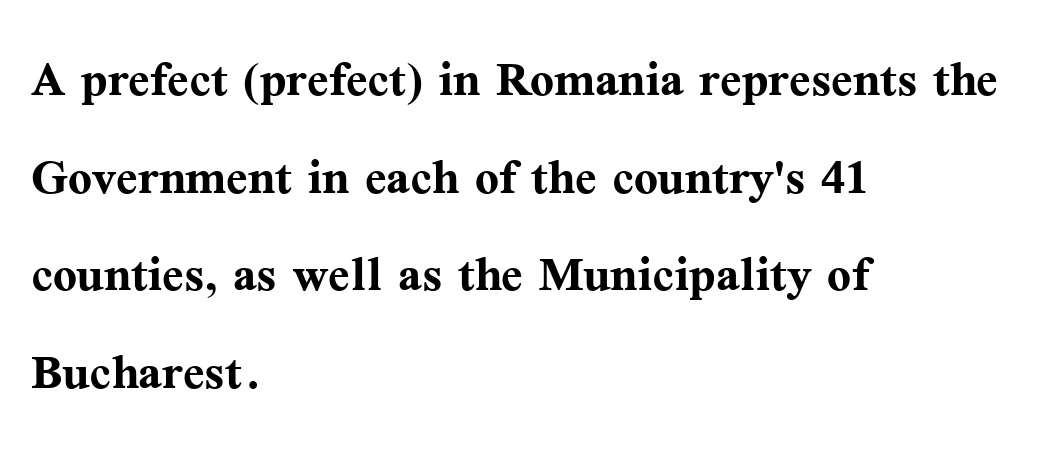
{"serif": "yes", "italic": "no", "bold": "yes", "weight": "semibold", "width": "normal", "stroke_contrast": "medium", "x_height": "medium", "monospaced": "no", "underline": "no", "align": "left", "line_spacing": "normal", "line_spacing_ratio": 1.55, "letter_spacing": "normal", "letter_spacing_em": 0.0, "glyph_px": 63}
